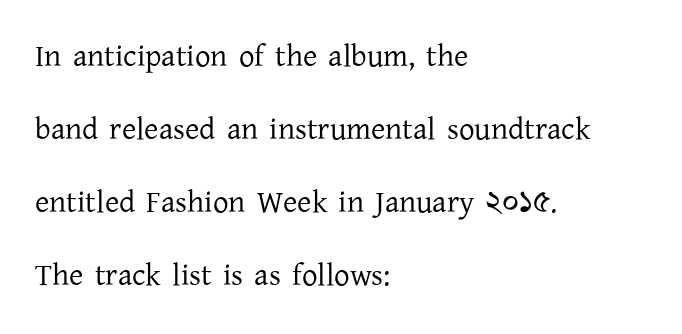
You could not count columns in this text — the font is proportionally spaced. Rendered with straight, roman letterforms. Short and long lines alike share a common starting point at left. Students, note that the glyphs here touch the page at normal intervals. The designer went with a serif here, giving each stem small feet. Successive baselines arrive slowly, with a big drop between each.
